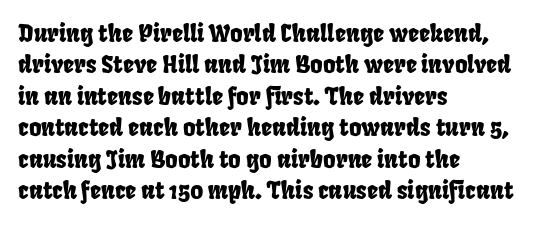
Q: Is the text underlined? A: No.
Q: How is the paragraph aligned? A: Left-aligned.
Q: Is the spacing between letters normal or unusually wide? A: Normal.
Q: Is the spacing between lines tight, normal or loose? A: Normal.
